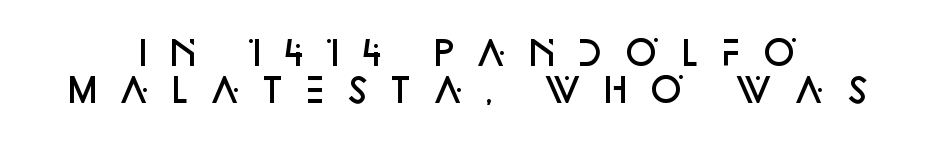
{"serif": "no", "italic": "no", "bold": "semi", "weight": "semibold", "width": "normal", "stroke_contrast": "low", "x_height": "large", "monospaced": "no", "underline": "no", "align": "center", "line_spacing": "tight", "line_spacing_ratio": 1.13, "letter_spacing": "wide", "letter_spacing_em": 0.41, "glyph_px": 33}
